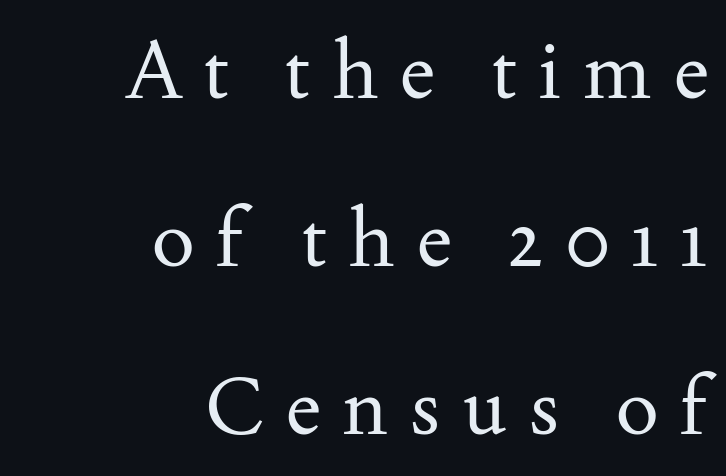
{"serif": "yes", "italic": "no", "bold": "no", "weight": "regular", "width": "normal", "stroke_contrast": "medium", "x_height": "small", "monospaced": "no", "underline": "no", "align": "right", "line_spacing": "loose", "line_spacing_ratio": 2.1, "letter_spacing": "wide", "letter_spacing_em": 0.27, "glyph_px": 80}
